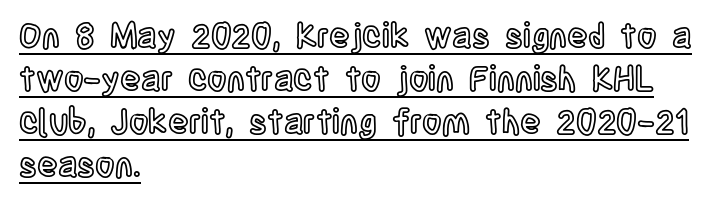
{"italic": "no", "width": "condensed", "x_height": "large", "monospaced": "no", "underline": "yes", "align": "left", "line_spacing": "normal", "line_spacing_ratio": 1.26, "letter_spacing": "normal", "letter_spacing_em": 0.0, "glyph_px": 34}
